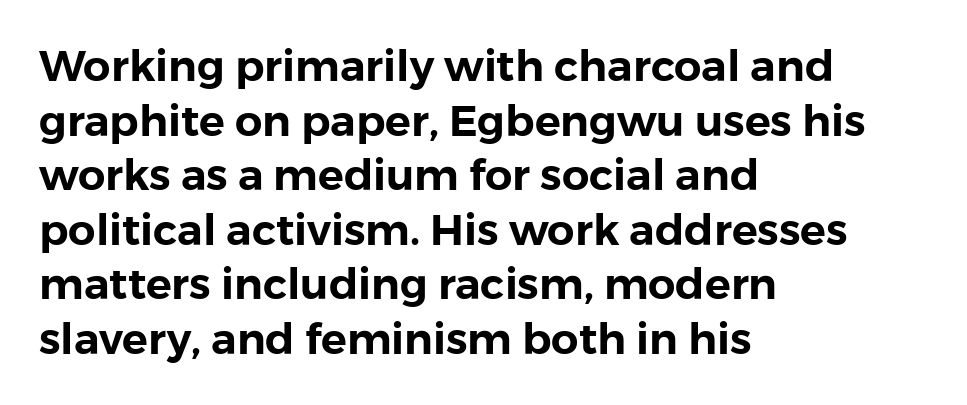
The image shows 43 px sans-serif type, upright; set left-aligned, normal line spacing (1.27x), normal letter spacing, not underlined; a medium x-height.
